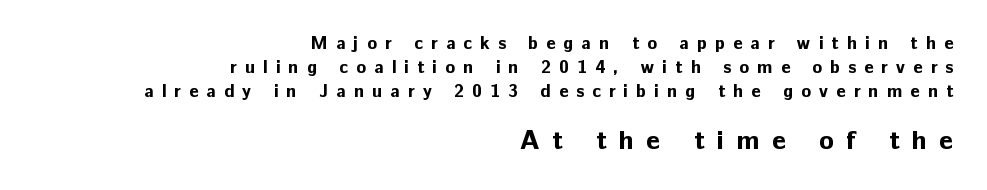
Q: Is the text bold? A: Yes.
Q: Is the text italic (slanted)? A: No, it is upright.
Q: Is the text underlined? A: No.
Q: How is the paragraph aligned? A: Right-aligned.
Q: Is the spacing between letters normal or unusually wide? A: Unusually wide.
Q: Is the spacing between lines tight, normal or loose? A: Normal.
Q: Which block of text is set in a larger size, the first (top) or the second (bottom)? A: The second (bottom) one.
